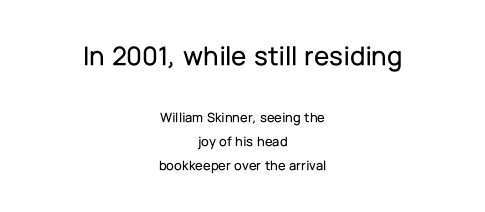
{"serif": "no", "italic": "no", "width": "normal", "stroke_contrast": "low", "x_height": "medium", "monospaced": "no", "underline": "no", "align": "center", "line_spacing_ratio": 1.72, "letter_spacing": "normal", "letter_spacing_em": 0.0, "larger_block": "first", "size_ratio": 2.0, "glyph_px": 28}
